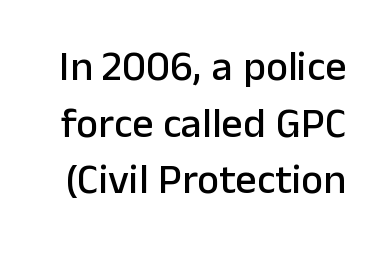
Q: Is the text italic (slanted)? A: No, it is upright.
Q: Is the typeface a serif or a sans-serif typeface? A: Sans-serif.
Q: Is the text underlined? A: No.
Q: Is the spacing between letters normal or unusually wide? A: Normal.
Q: Is the spacing between lines tight, normal or loose? A: Normal.
Q: Width (condensed, normal, or wide)? A: Normal.
Q: Stroke contrast? A: Low.
Q: x-height? A: Medium.
Q: Monospaced? A: No.
